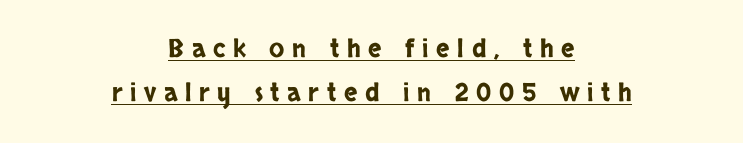
The image shows 25 px text type, upright; set centered, line spacing 1.76x, unusually wide letter spacing (+0.31 em), underlined.
